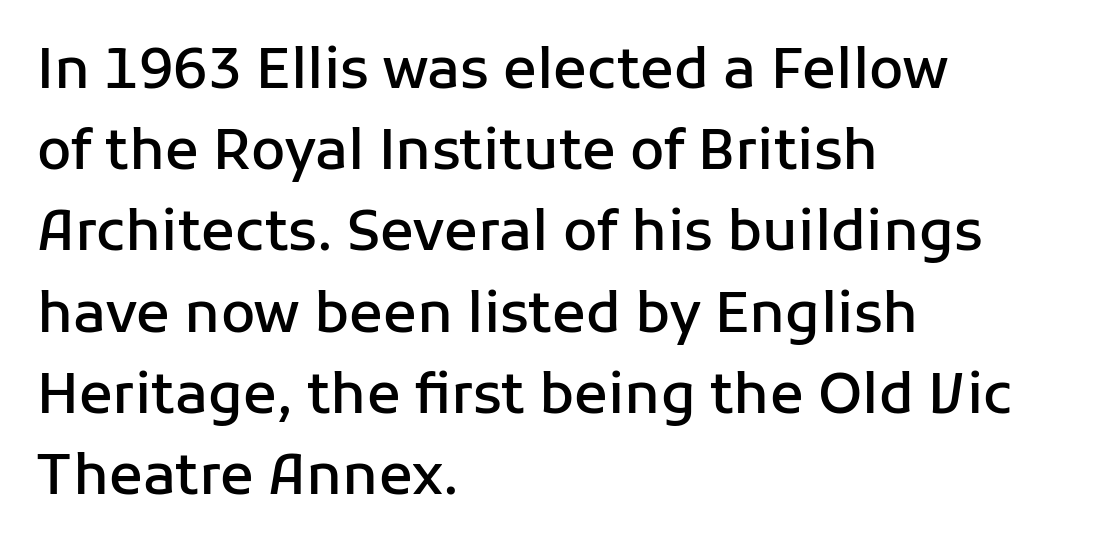
The lines in this sample share a left origin and differ only in where they stop. The strokes are fattened partway — semibold, not bold. Students, note that the glyphs here touch the page at normal intervals. Line spacing here is normal. You could not count columns in this text — the font is proportionally spaced.
